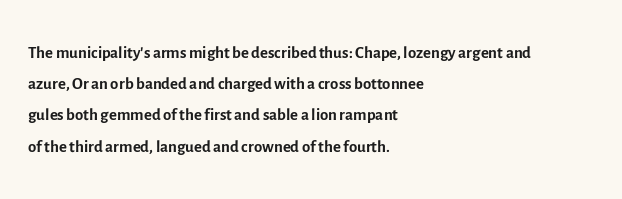
The ragged edge is on the right, which tells us the setting is flush left. The passage shown is not underscored anywhere. These lines were composed using upright roman letters. This sample uses plain, unmodified letter spacing. Reading down the column, the eye jumps a familiar distance to each next line.
